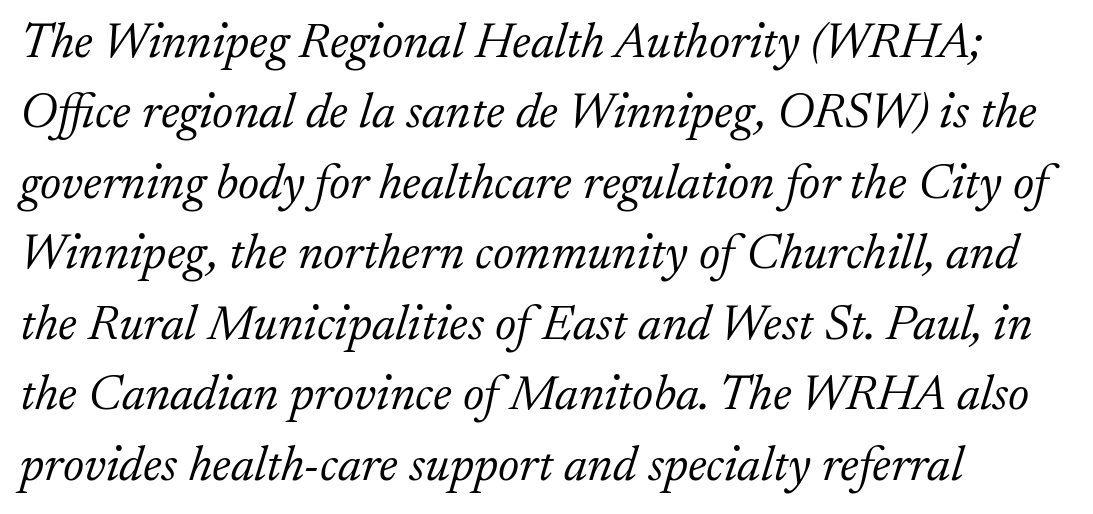
Q: Is the text bold? A: No.
Q: Is the text italic (slanted)? A: Yes, it leans right by about 17 degrees.
Q: Is the typeface a serif or a sans-serif typeface? A: Serif.
Q: Is the text underlined? A: No.
Q: How is the paragraph aligned? A: Left-aligned.
Q: Is the spacing between letters normal or unusually wide? A: Normal.
Q: Is the spacing between lines tight, normal or loose? A: Normal.
Q: Width (condensed, normal, or wide)? A: Normal.
Q: Stroke contrast? A: Low.
Q: x-height? A: Small.
Q: Monospaced? A: No.
